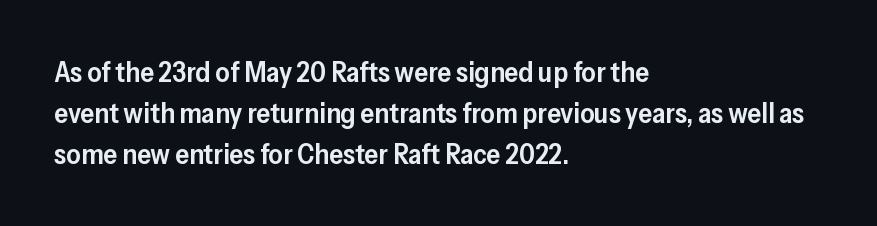
{"serif": "no", "italic": "no", "bold": "semi", "weight": "semibold", "width": "normal", "stroke_contrast": "low", "x_height": "medium", "monospaced": "no", "underline": "no", "align": "left", "line_spacing": "normal", "line_spacing_ratio": 1.47, "letter_spacing": "normal", "letter_spacing_em": 0.0, "glyph_px": 28}
